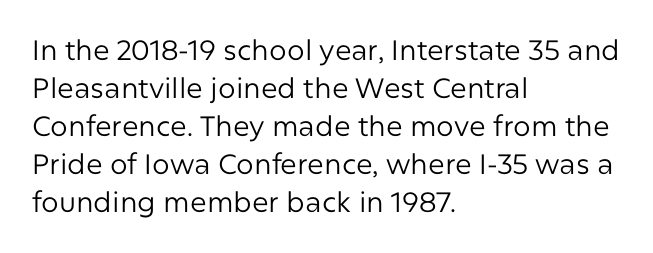
{"serif": "no", "italic": "no", "bold": "no", "weight": "regular", "width": "normal", "stroke_contrast": "low", "x_height": "medium", "monospaced": "no", "underline": "no", "align": "left", "line_spacing": "normal", "line_spacing_ratio": 1.36, "letter_spacing": "normal", "letter_spacing_em": 0.0, "glyph_px": 28}
